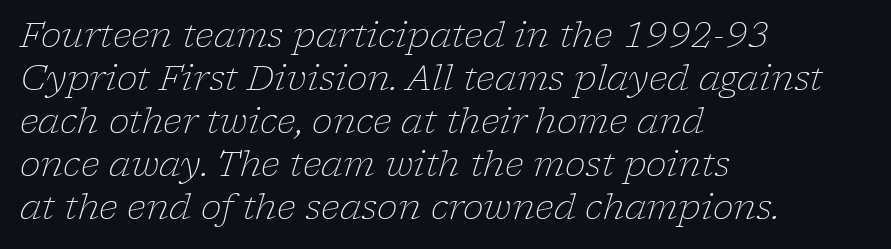
The text block is weighted toward the left margin, trailing off unevenly rightward. The letters carry serifs — small finishing strokes at the ends of their stems. These lines keep a tight, regular rhythm from letter to letter. Rule under the text: the space is simply empty. Ink coverage per letter is moderate at most. Each letter keeps its own natural width here, so spacing adapts to shape.
